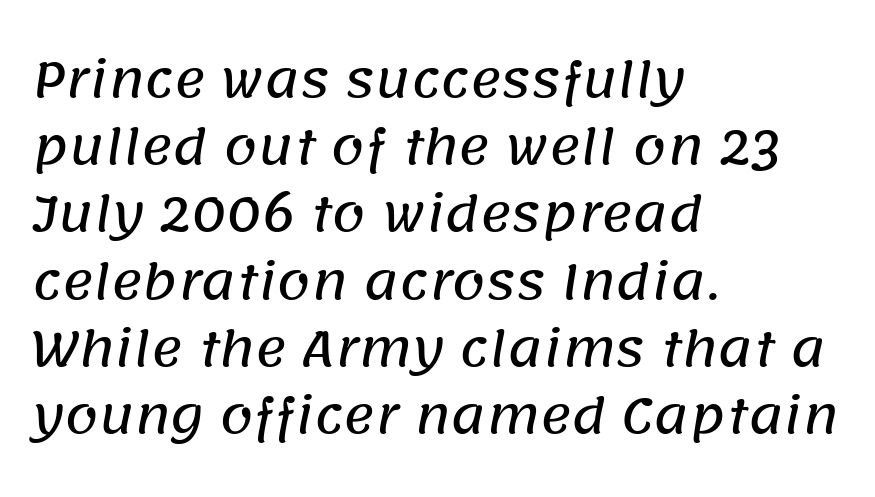
{"serif": "no", "width": "normal", "stroke_contrast": "low", "x_height": "large", "monospaced": "no", "underline": "no", "align": "left", "line_spacing": "normal", "line_spacing_ratio": 1.4, "letter_spacing": "normal", "letter_spacing_em": 0.0, "glyph_px": 48}
